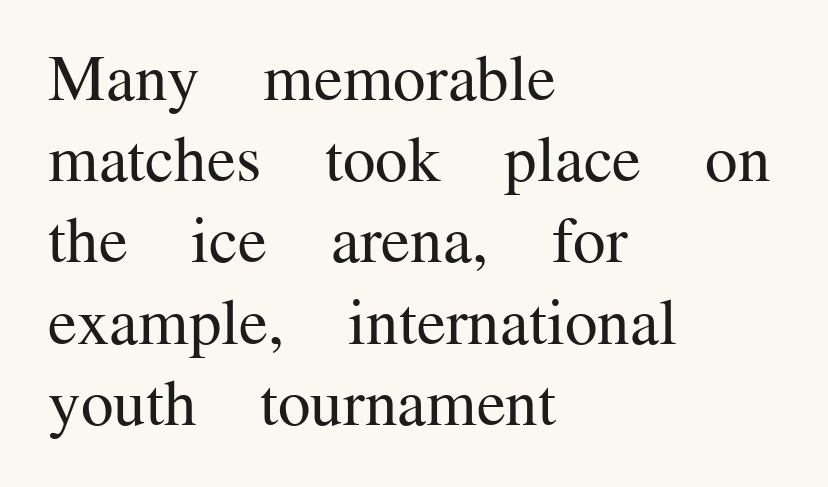
Which margin do the lines hug? The left one — the right edge is uneven. Posture: straight, roman, zero tilt. Nothing heavy about these letters — not bold at all. No word sits above an underline. The font family rendered here belongs to the serif group.
